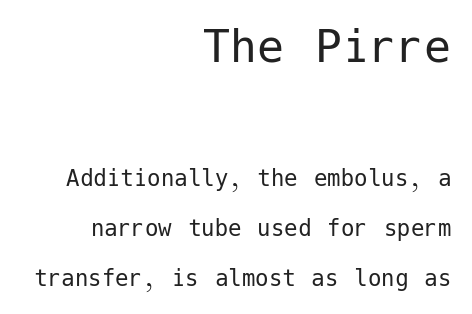
Q: Is the text bold? A: No.
Q: Is the text italic (slanted)? A: No, it is upright.
Q: Is the typeface a serif or a sans-serif typeface? A: Sans-serif.
Q: Is the text underlined? A: No.
Q: How is the paragraph aligned? A: Right-aligned.
Q: Is the spacing between letters normal or unusually wide? A: Normal.
Q: Which block of text is set in a larger size, the first (top) or the second (bottom)? A: The first (top) one.
Q: Width (condensed, normal, or wide)? A: Normal.
Q: Stroke contrast? A: Low.
Q: x-height? A: Medium.
